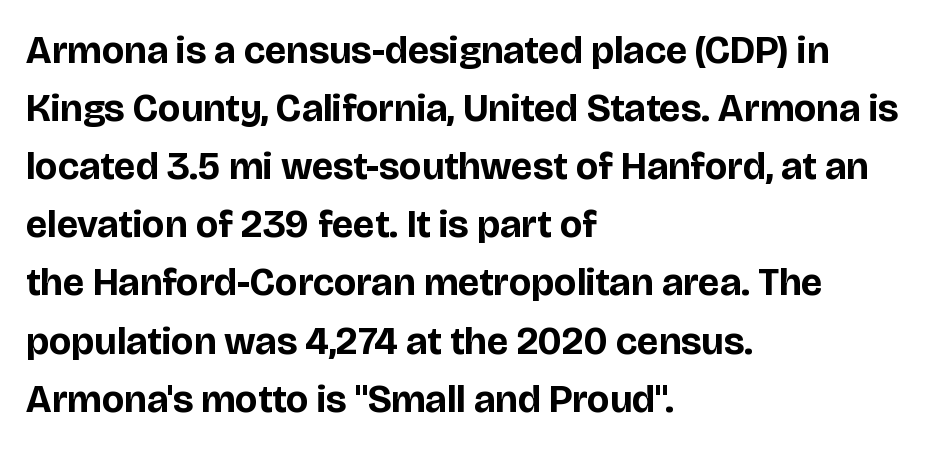
Standard letterfit; no display-style spreading of the glyphs. Do the characters align in a grid? No, the font is proportional. A bare baseline throughout the passage. The lettering stays uniformly vertical, giving the passage a roman look.
